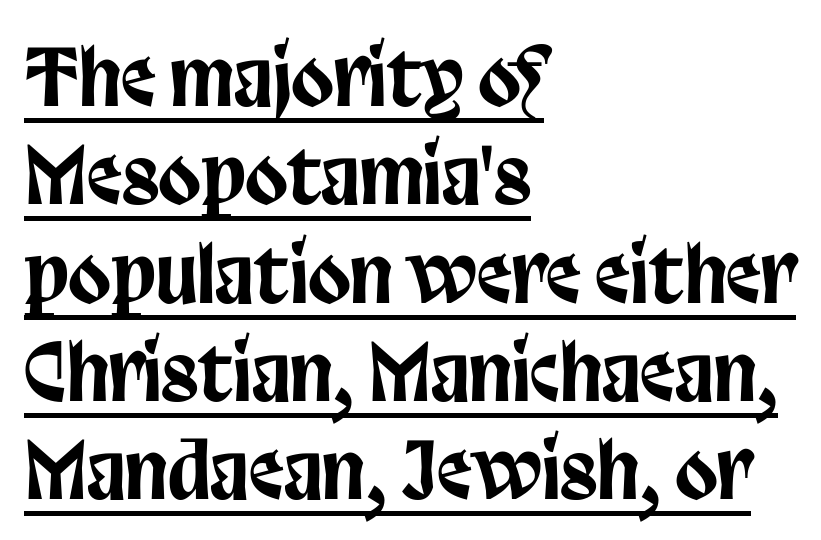
Q: Is the text italic (slanted)? A: No, it is upright.
Q: Is the typeface a serif or a sans-serif typeface? A: Sans-serif.
Q: Is the text underlined? A: Yes.
Q: How is the paragraph aligned? A: Left-aligned.
Q: Is the spacing between letters normal or unusually wide? A: Normal.
Q: Is the spacing between lines tight, normal or loose? A: Normal.
Q: Width (condensed, normal, or wide)? A: Condensed.
Q: Stroke contrast? A: Low.
Q: x-height? A: Large.
Q: Monospaced? A: No.
